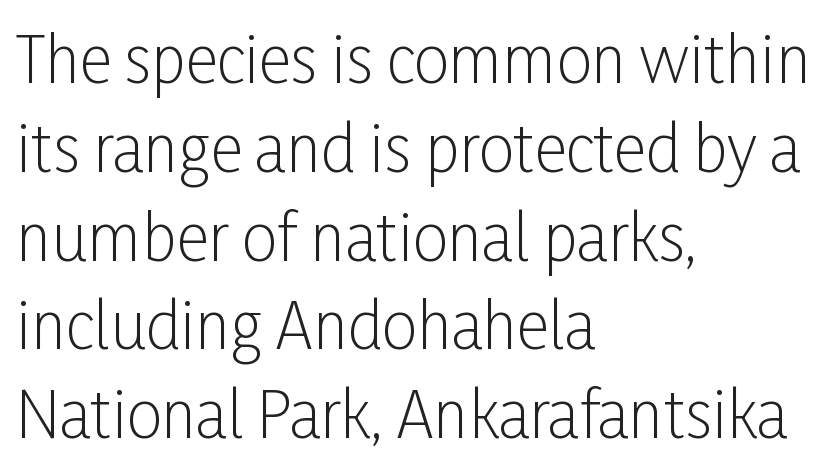
Q: Is the text bold? A: No.
Q: Is the text italic (slanted)? A: No, it is upright.
Q: Is the typeface a serif or a sans-serif typeface? A: Sans-serif.
Q: Is the text underlined? A: No.
Q: How is the paragraph aligned? A: Left-aligned.
Q: Is the spacing between letters normal or unusually wide? A: Normal.
Q: Is the spacing between lines tight, normal or loose? A: Normal.
Q: Width (condensed, normal, or wide)? A: Condensed.
Q: Stroke contrast? A: Low.
Q: x-height? A: Medium.
Q: Monospaced? A: No.
